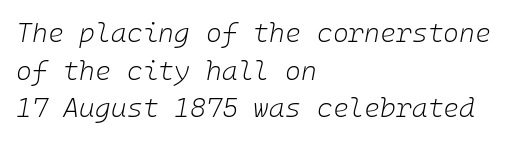
{"italic": "yes", "lean": "right", "slant_degrees": 10, "bold": "no", "underline": "no", "align": "left", "line_spacing": "normal", "line_spacing_ratio": 1.39, "letter_spacing": "normal", "letter_spacing_em": 0.0, "glyph_px": 27}
